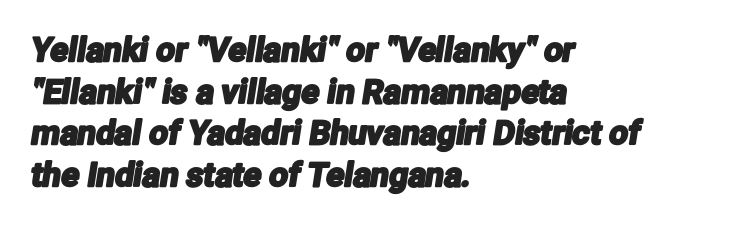
Q: Is the typeface a serif or a sans-serif typeface? A: Sans-serif.
Q: Is the text underlined? A: No.
Q: How is the paragraph aligned? A: Left-aligned.
Q: Is the spacing between letters normal or unusually wide? A: Normal.
Q: Is the spacing between lines tight, normal or loose? A: Normal.
Q: Width (condensed, normal, or wide)? A: Condensed.
Q: Stroke contrast? A: Low.
Q: x-height? A: Medium.
Q: Monospaced? A: No.
